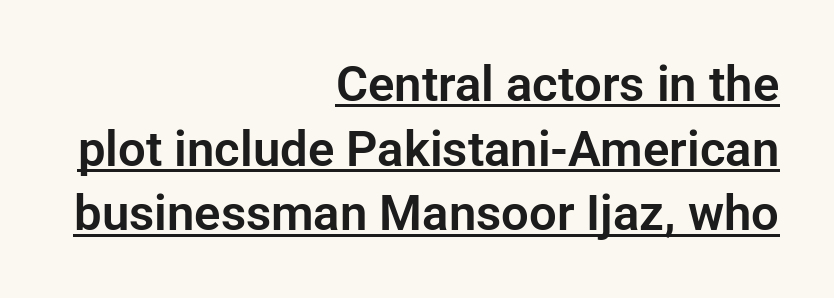
Q: Is the text italic (slanted)? A: No, it is upright.
Q: Is the typeface a serif or a sans-serif typeface? A: Sans-serif.
Q: Is the text underlined? A: Yes.
Q: How is the paragraph aligned? A: Right-aligned.
Q: Is the spacing between letters normal or unusually wide? A: Normal.
Q: Is the spacing between lines tight, normal or loose? A: Normal.
Q: Width (condensed, normal, or wide)? A: Normal.
Q: Stroke contrast? A: Low.
Q: x-height? A: Medium.
Q: Monospaced? A: No.
